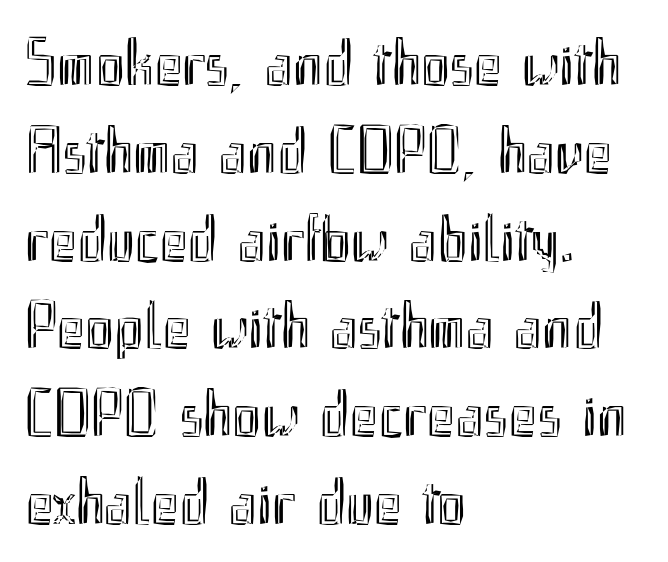
Q: Is the text italic (slanted)? A: No, it is upright.
Q: Is the text underlined? A: No.
Q: How is the paragraph aligned? A: Left-aligned.
Q: Is the spacing between letters normal or unusually wide? A: Normal.
Q: Is the spacing between lines tight, normal or loose? A: Normal.
Q: Width (condensed, normal, or wide)? A: Condensed.
Q: x-height? A: Small.
Q: Monospaced? A: No.
